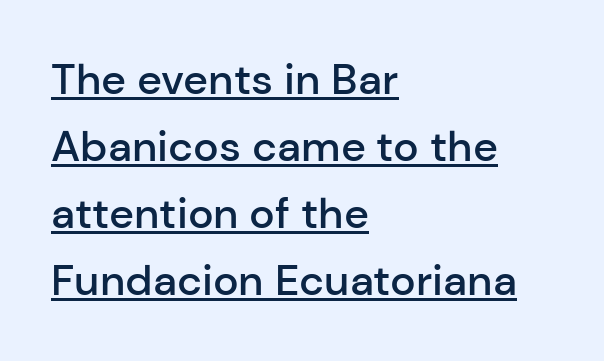
{"serif": "no", "italic": "no", "bold": "semi", "weight": "semibold", "width": "normal", "stroke_contrast": "low", "x_height": "medium", "monospaced": "no", "underline": "yes", "align": "left", "line_spacing": "normal", "line_spacing_ratio": 1.56, "letter_spacing": "normal", "letter_spacing_em": 0.0, "glyph_px": 43}
